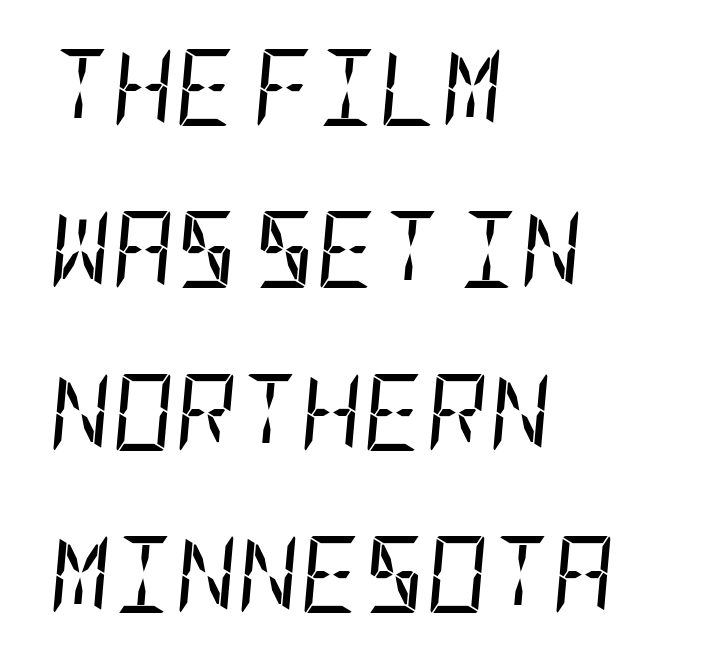
Q: Is the text bold? A: No.
Q: Is the text italic (slanted)? A: Yes, it leans right by about 5 degrees.
Q: Is the text underlined? A: No.
Q: How is the paragraph aligned? A: Left-aligned.
Q: Is the spacing between letters normal or unusually wide? A: Normal.
Q: Is the spacing between lines tight, normal or loose? A: Loose.
Q: Width (condensed, normal, or wide)? A: Condensed.
Q: Stroke contrast? A: Low.
Q: x-height? A: Large.
